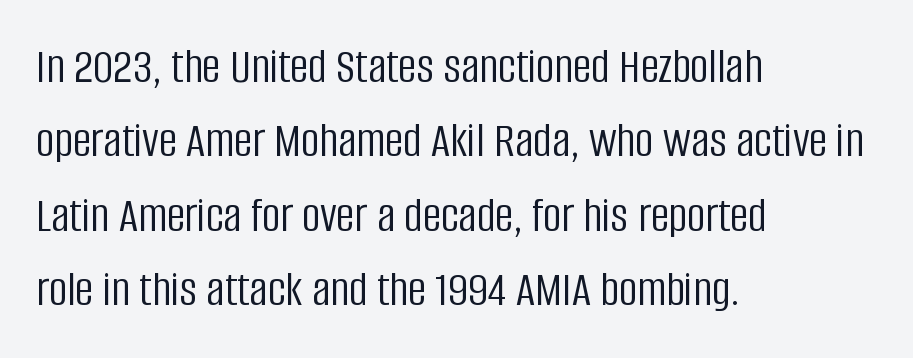
The image shows 51 px light, condensed sans-serif type, upright; set left-aligned, normal line spacing (1.46x), normal letter spacing, not underlined; low stroke contrast and a large x-height.
